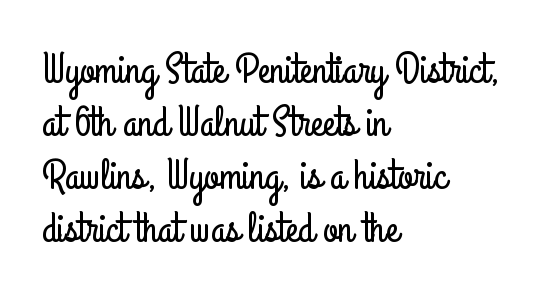
The image shows 42 px condensed sans-serif type; set left-aligned, normal line spacing (1.26x), normal letter spacing, not underlined; low stroke contrast and a small x-height.
